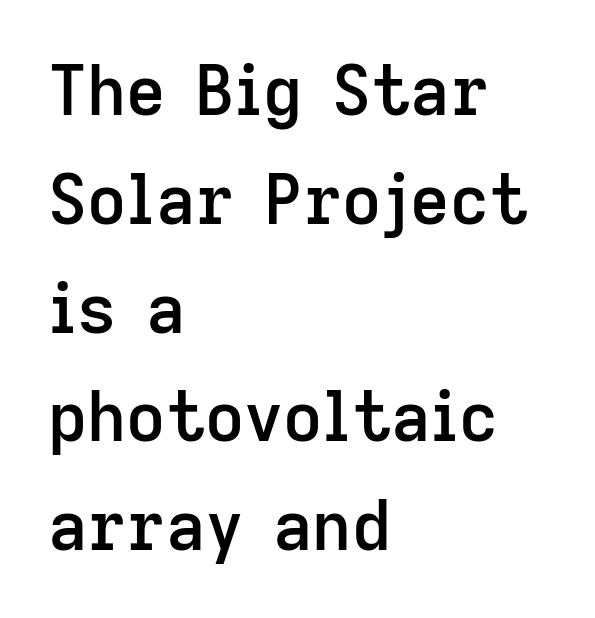
The image shows 68 px semibold sans-serif type, upright; set left-aligned, normal line spacing (1.6x), normal letter spacing, not underlined; low stroke contrast and a medium x-height.
